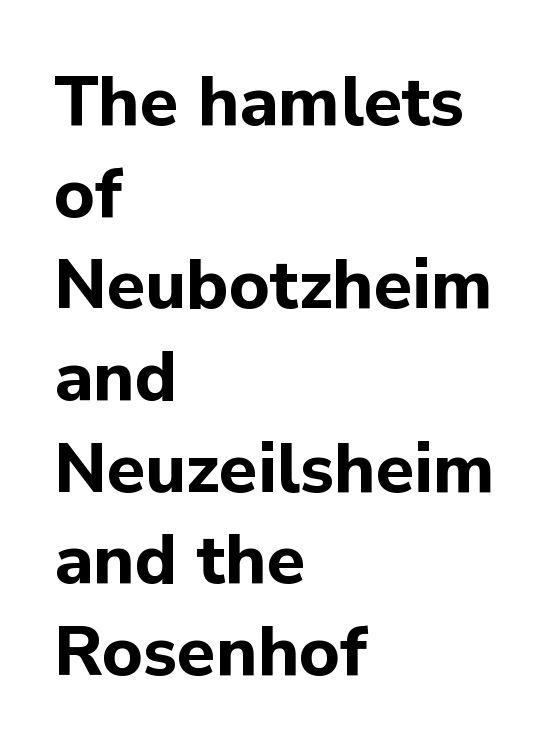
The type family on display is of the sans-serif kind. Its strokes are broad and dark, the hallmark of bold type. The passage shown stacks its lines at a standard gap. Tracking here is standard; glyphs follow each other at the usual distance. The words here are not underlined.
